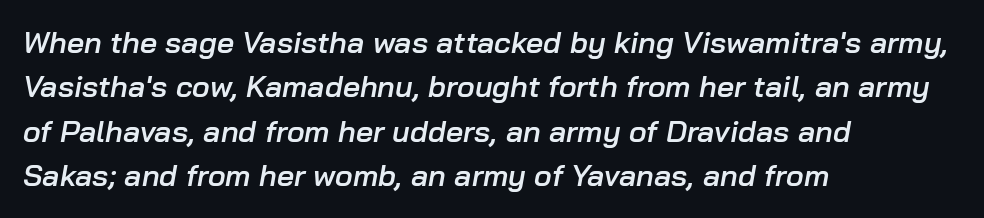
Each glyph is drawn with semibold strokes, heavier than normal yet not fully bold. Interline gaps are of average width in this sample. Here the designer chose a conventional face with non-uniform glyph widths. Short and long lines alike share a common starting point at left.
